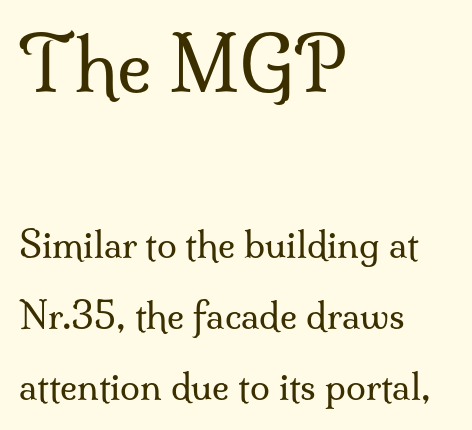
The image shows 73 px regular-weight serif type, upright; set left-aligned, loose line spacing (1.98x), normal letter spacing, not underlined; the first (top) block is 2.03x larger; medium stroke contrast and a small x-height.
